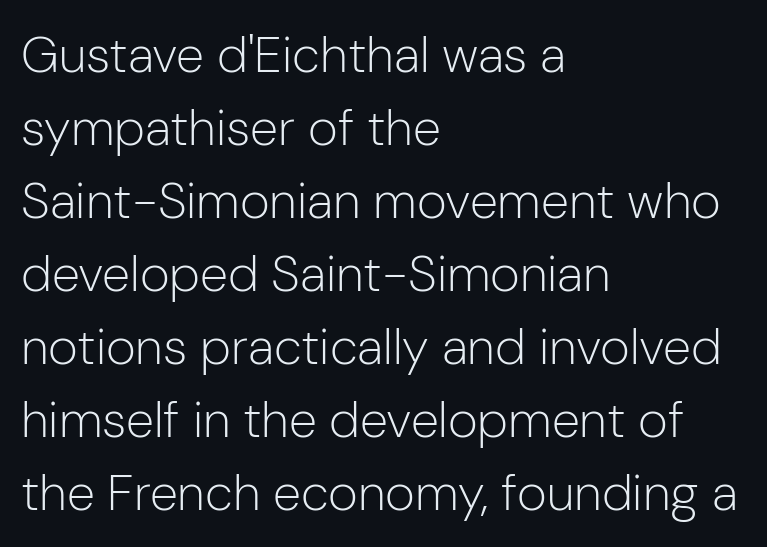
{"serif": "no", "italic": "no", "bold": "no", "weight": "light", "width": "normal", "stroke_contrast": "low", "x_height": "medium", "monospaced": "no", "underline": "no", "align": "left", "line_spacing": "normal", "line_spacing_ratio": 1.43, "letter_spacing": "normal", "letter_spacing_em": 0.0, "glyph_px": 51}
